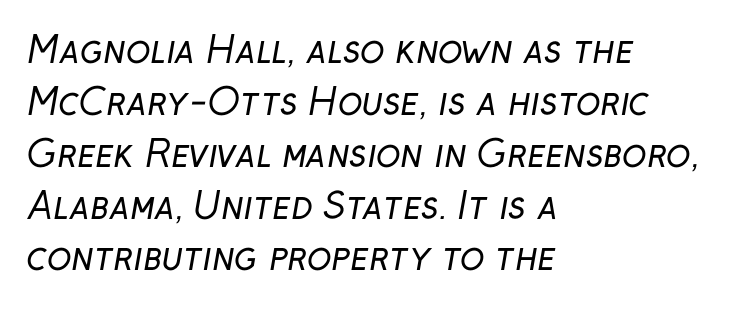
The image shows 36 px regular-weight sans-serif type; set left-aligned, normal line spacing (1.44x), normal letter spacing, not underlined; low stroke contrast and a medium x-height.
